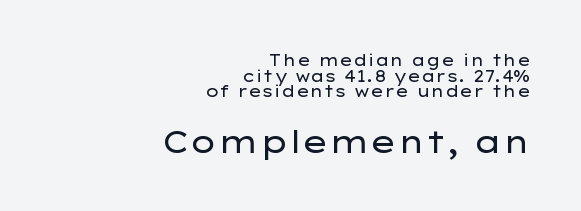
The image shows 31 px regular-weight, wide sans-serif type, upright; set right-aligned, tight line spacing (0.98x), normal letter spacing, not underlined; the second (bottom) block is 1.94x larger; low stroke contrast and a medium x-height.
